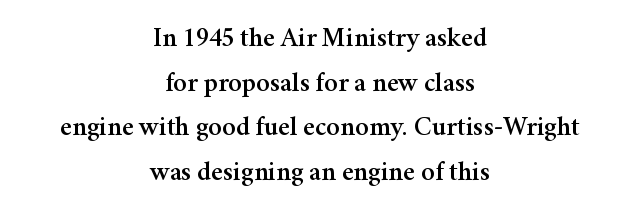
{"italic": "no", "underline": "no", "align": "center", "line_spacing": "normal", "line_spacing_ratio": 1.65, "letter_spacing": "normal", "letter_spacing_em": 0.0, "glyph_px": 27}
